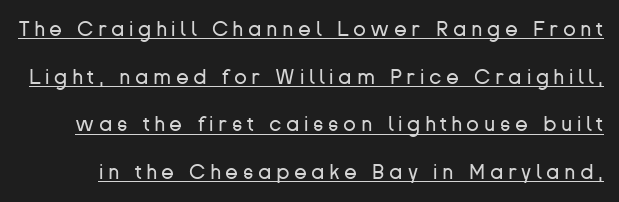
The image shows 21 px text type, upright; set loose line spacing (2.27x), unusually wide letter spacing (+0.22 em), underlined.
